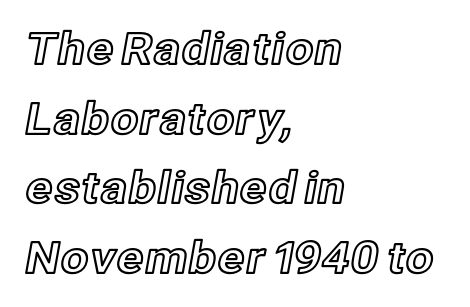
Q: Is the text italic (slanted)? A: Yes.
Q: Is the text underlined? A: No.
Q: How is the paragraph aligned? A: Left-aligned.
Q: Is the spacing between letters normal or unusually wide? A: Normal.
Q: Is the spacing between lines tight, normal or loose? A: Normal.
Q: Width (condensed, normal, or wide)? A: Normal.
Q: x-height? A: Medium.
Q: Monospaced? A: No.
